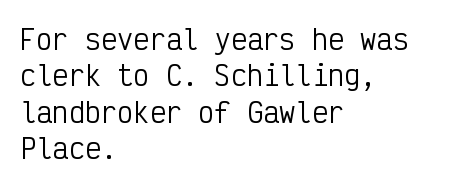
{"italic": "no", "bold": "no", "underline": "no", "align": "left", "line_spacing": "normal", "line_spacing_ratio": 1.35, "letter_spacing": "normal", "letter_spacing_em": 0.0, "glyph_px": 27}
